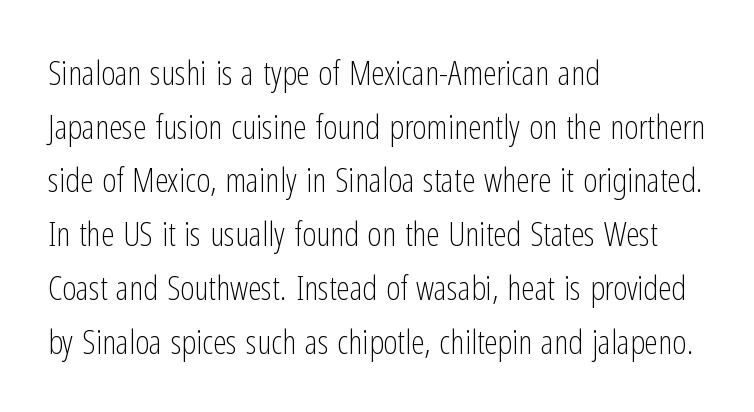
Q: Is the text bold? A: No.
Q: Is the text italic (slanted)? A: No, it is upright.
Q: Is the typeface a serif or a sans-serif typeface? A: Sans-serif.
Q: Is the text underlined? A: No.
Q: How is the paragraph aligned? A: Left-aligned.
Q: Is the spacing between letters normal or unusually wide? A: Normal.
Q: Is the spacing between lines tight, normal or loose? A: Normal.
Q: Width (condensed, normal, or wide)? A: Condensed.
Q: Stroke contrast? A: Low.
Q: x-height? A: Medium.
Q: Monospaced? A: No.
